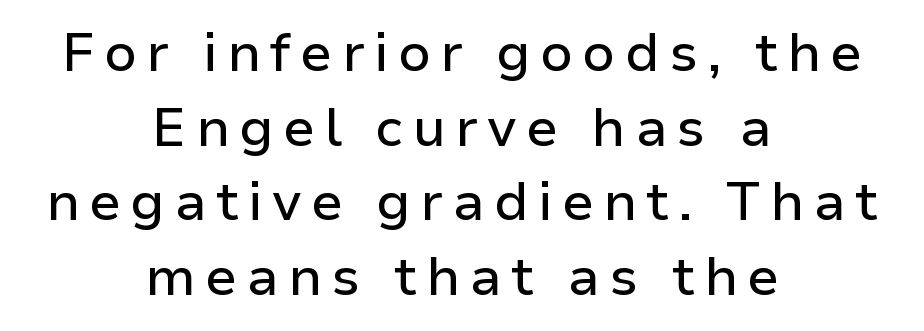
Q: Is the text italic (slanted)? A: No, it is upright.
Q: Is the typeface a serif or a sans-serif typeface? A: Sans-serif.
Q: Is the text underlined? A: No.
Q: How is the paragraph aligned? A: Centered.
Q: Is the spacing between lines tight, normal or loose? A: Normal.
Q: Width (condensed, normal, or wide)? A: Normal.
Q: Stroke contrast? A: Low.
Q: x-height? A: Medium.
Q: Monospaced? A: No.
